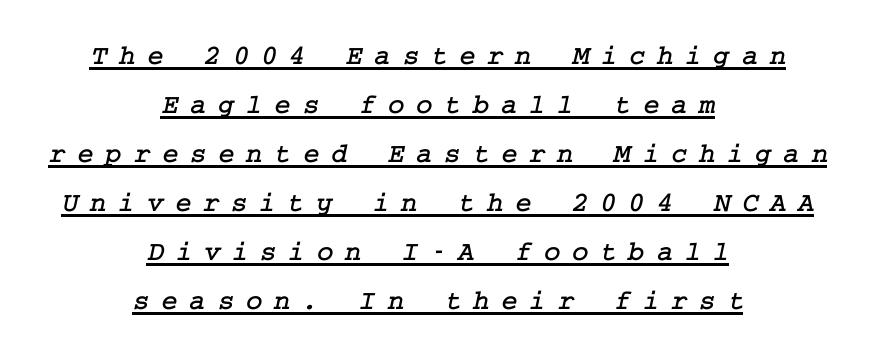
The image shows 28 px serif type; set centered, line spacing 1.75x, unusually wide letter spacing (+0.42 em), underlined; low stroke contrast and a medium x-height.
